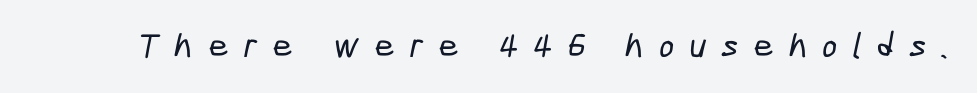
Q: Is the typeface a serif or a sans-serif typeface? A: Sans-serif.
Q: Is the text underlined? A: No.
Q: Is the spacing between letters normal or unusually wide? A: Unusually wide.
Q: Width (condensed, normal, or wide)? A: Condensed.
Q: Stroke contrast? A: Low.
Q: x-height? A: Medium.
Q: Monospaced? A: No.
